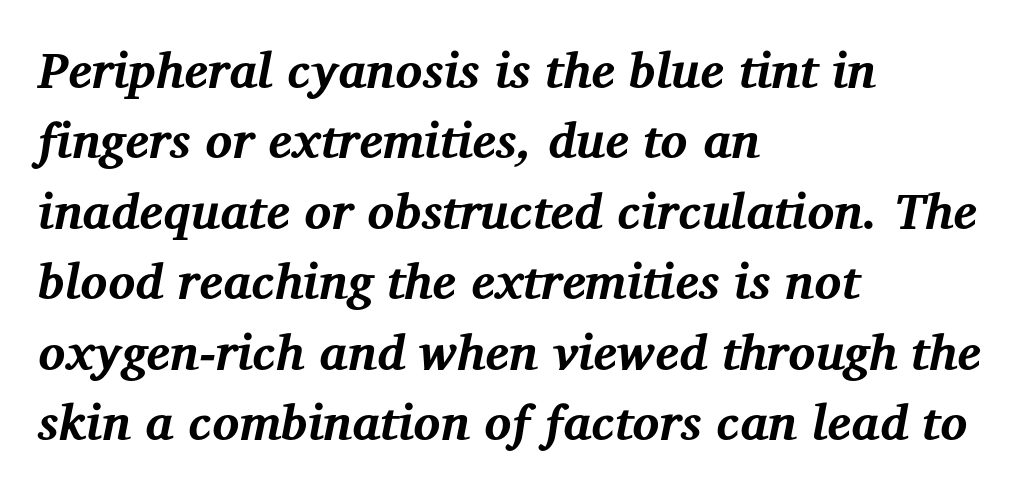
{"serif": "yes", "italic": "yes", "lean": "right", "slant_degrees": 12, "bold": "yes", "weight": "bold", "width": "normal", "stroke_contrast": "medium", "x_height": "medium", "monospaced": "no", "underline": "no", "align": "left", "line_spacing": "normal", "line_spacing_ratio": 1.41, "letter_spacing": "normal", "letter_spacing_em": 0.0, "glyph_px": 50}
